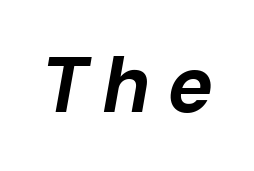
Designer's note — italics engaged. Rule under the text: the space is simply empty. This sample has the flowing, uneven cadence of proportional lettering. Heft: maximum for text — a bold.
